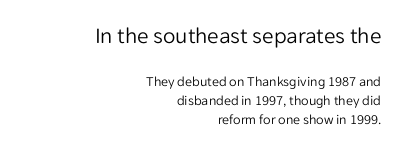
{"italic": "no", "bold": "no", "underline": "no", "align": "right", "line_spacing": "normal", "line_spacing_ratio": 1.36, "letter_spacing": "normal", "letter_spacing_em": 0.0, "larger_block": "first", "size_ratio": 1.64, "glyph_px": 23}
